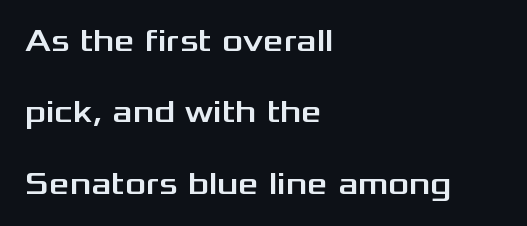
Notice how the stems are strictly vertical — no italics here. Does extra space separate the letters? No, they use regular spacing. Is this a sans? Yes — the strokes have no serifs. Notice how the passage keeps a crisp vertical edge on the left only. What's the leading like? Stretched, with rows far apart.
